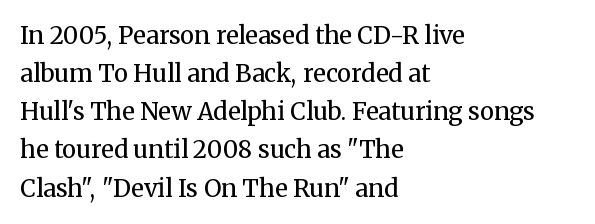
{"italic": "no", "bold": "no", "underline": "no", "align": "left", "line_spacing": "normal", "line_spacing_ratio": 1.59, "letter_spacing": "normal", "letter_spacing_em": 0.0, "glyph_px": 24}
